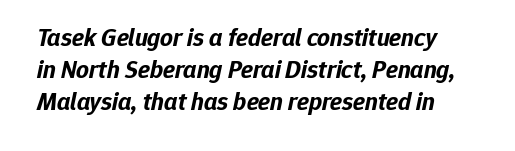
{"italic": "yes", "lean": "right", "slant_degrees": 12, "bold": "yes", "underline": "no", "line_spacing": "normal", "line_spacing_ratio": 1.29, "letter_spacing": "normal", "letter_spacing_em": 0.0, "glyph_px": 25}
